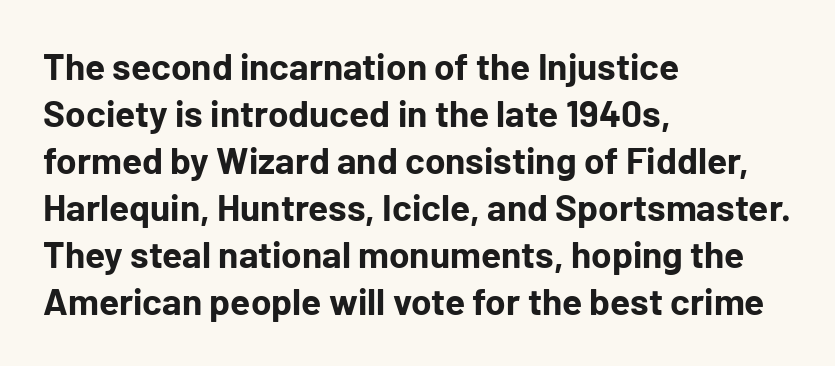
{"serif": "no", "italic": "no", "bold": "yes", "weight": "bold", "width": "normal", "stroke_contrast": "low", "x_height": "medium", "monospaced": "no", "underline": "no", "align": "left", "line_spacing": "normal", "line_spacing_ratio": 1.27, "letter_spacing": "normal", "letter_spacing_em": 0.0, "glyph_px": 37}
